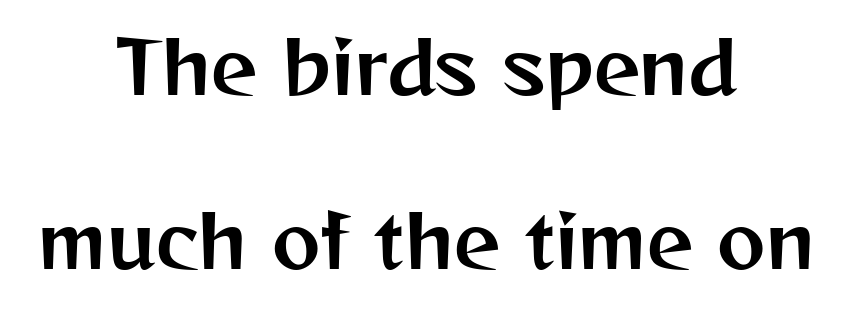
The image shows 73 px sans-serif type, upright; set centered, loose line spacing (2.39x), normal letter spacing, not underlined; medium stroke contrast and a medium x-height.
